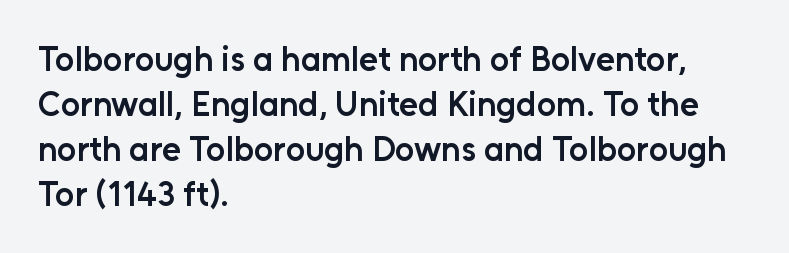
{"serif": "no", "italic": "no", "bold": "semi", "weight": "semibold", "width": "normal", "stroke_contrast": "low", "x_height": "medium", "monospaced": "no", "underline": "no", "align": "left", "line_spacing": "normal", "line_spacing_ratio": 1.32, "letter_spacing": "normal", "letter_spacing_em": 0.0, "glyph_px": 34}
